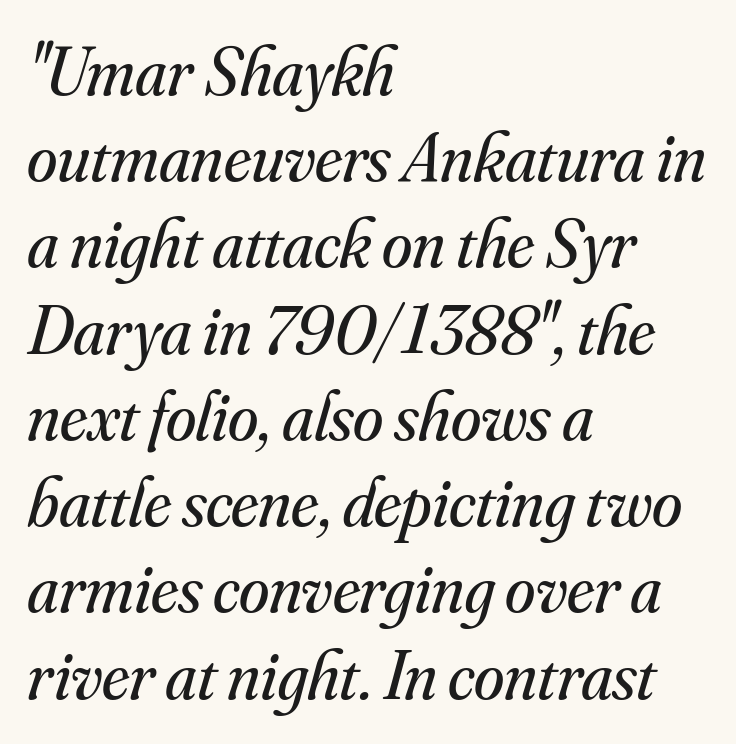
The string is rendered with underlining switched off. Weight: not bold — regular or lighter. Character widths vary here, with narrow letters taking less room than wide ones. A typesetter would mark this as italic. Is there much room between lines? A standard amount, neither cramped nor airy.
